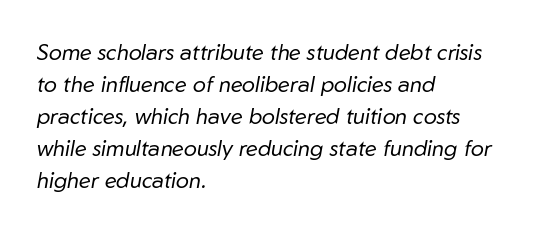
The image shows 22 px text type, italic (leaning right); set left-aligned, normal line spacing (1.46x), normal letter spacing, not underlined.
